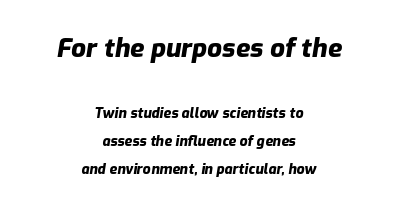
The image shows 26 px bold type, italic (leaning right); set centered, loose line spacing (2.0x), normal letter spacing, not underlined; the first (top) block is 1.86x larger.
